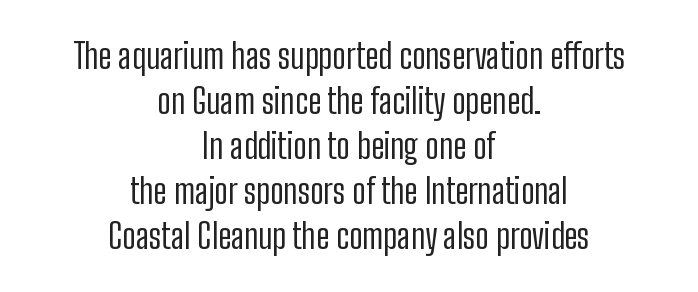
These lines sit exactly where default settings would place them. Proportional: the letters do not fall into vertical columns. The face looks like a standard text weight, possibly lighter. This sample uses plain, unmodified letter spacing. Each letter's strokes conclude bluntly, with no projecting serifs.
